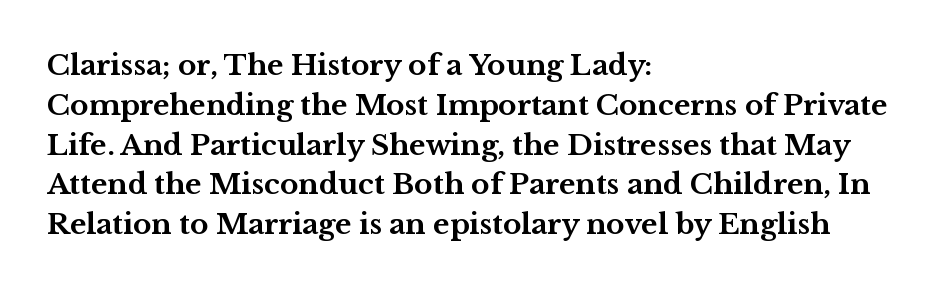
These lines were composed using upright roman letters. The text was rendered using a seriffed face with decorative stroke endings. Character widths vary here, with narrow letters taking less room than wide ones. Set as a true bold cut, around the 700 mark. Clear beneath every line of the passage. How are the letters spaced? Ordinarily, with no added tracking.
